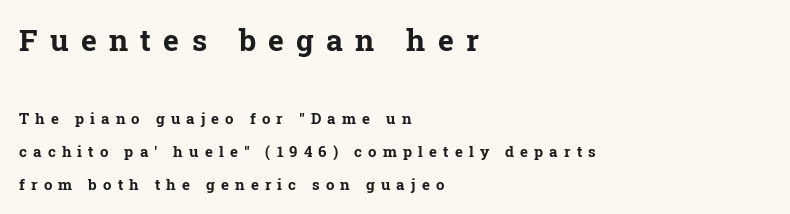
{"serif": "yes", "italic": "no", "bold": "yes", "weight": "bold", "width": "normal", "stroke_contrast": "low", "x_height": "medium", "monospaced": "no", "underline": "no", "align": "left", "line_spacing": "loose", "line_spacing_ratio": 2.18, "letter_spacing": "wide", "letter_spacing_em": 0.41, "larger_block": "first", "size_ratio": 2.0, "glyph_px": 30}
